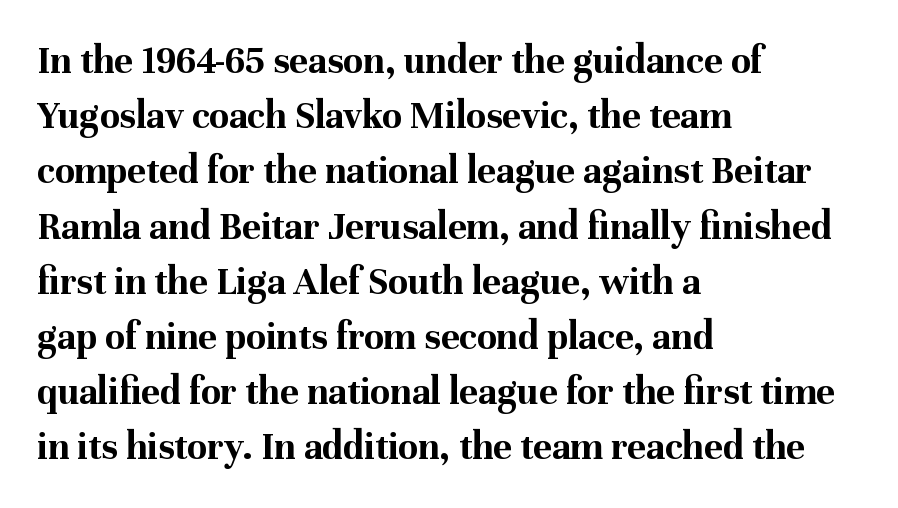
The image shows 40 px bold serif type, upright; set left-aligned, normal line spacing (1.38x), normal letter spacing, not underlined; medium stroke contrast and a medium x-height.
